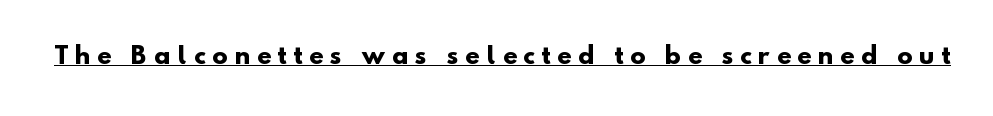
The image shows 23 px bold type; set unusually wide letter spacing (+0.3 em), underlined.
